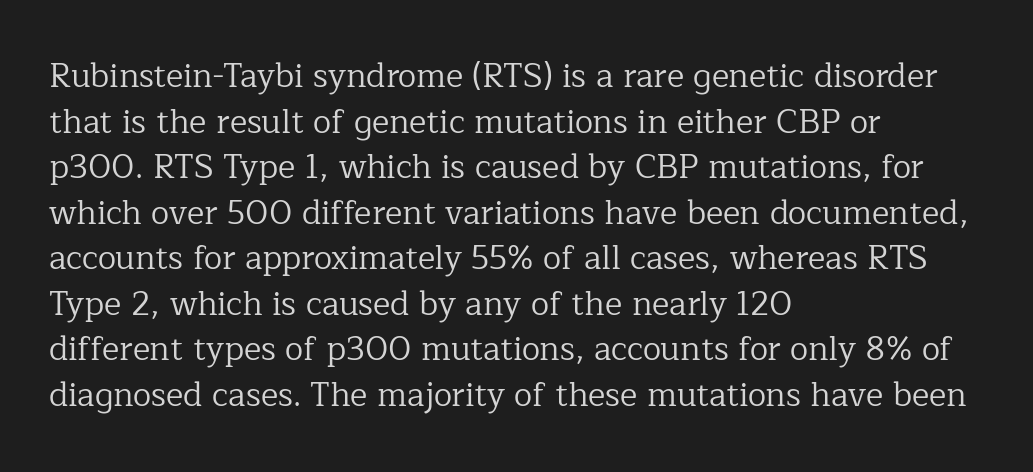
The image shows 33 px regular-weight serif type, upright; set left-aligned, normal line spacing (1.38x), normal letter spacing, not underlined; low stroke contrast and a medium x-height.
